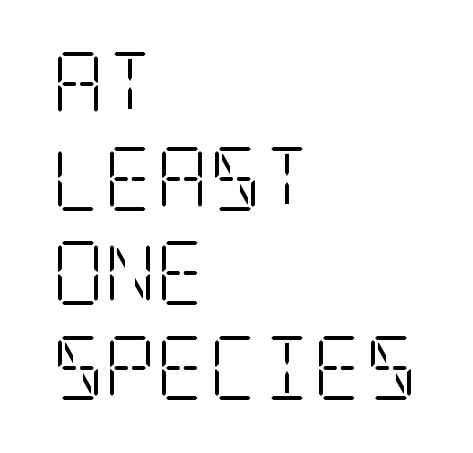
{"serif": "yes", "italic": "no", "bold": "no", "weight": "light", "width": "condensed", "stroke_contrast": "low", "x_height": "large", "underline": "no", "align": "left", "line_spacing": "normal", "line_spacing_ratio": 1.48, "letter_spacing": "normal", "letter_spacing_em": 0.0, "glyph_px": 64}
